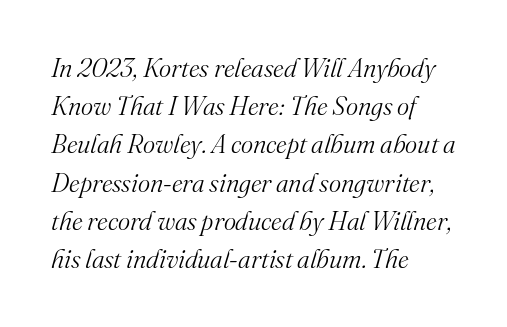
The image shows 26 px text type, italic (leaning right); set left-aligned, normal line spacing (1.47x), normal letter spacing, not underlined.
